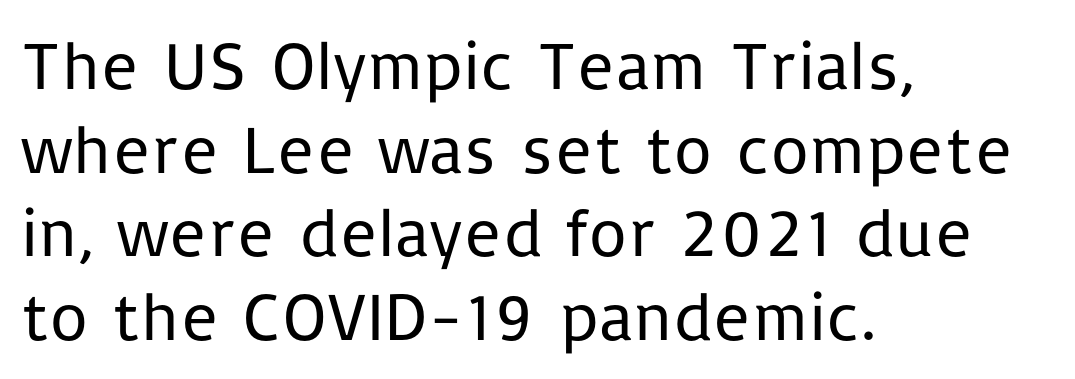
The image shows 68 px regular-weight sans-serif type, upright; set left-aligned, line spacing 1.23x, normal letter spacing, not underlined; low stroke contrast and a medium x-height.
